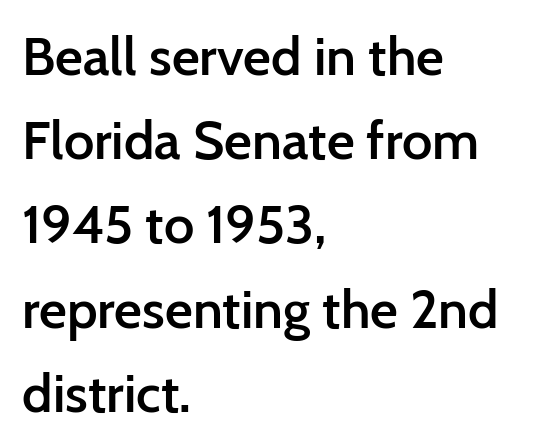
Q: Is the text bold? A: Semi-bold.
Q: Is the text italic (slanted)? A: No, it is upright.
Q: Is the typeface a serif or a sans-serif typeface? A: Sans-serif.
Q: Is the text underlined? A: No.
Q: How is the paragraph aligned? A: Left-aligned.
Q: Is the spacing between letters normal or unusually wide? A: Normal.
Q: Is the spacing between lines tight, normal or loose? A: Normal.
Q: Width (condensed, normal, or wide)? A: Normal.
Q: Stroke contrast? A: Low.
Q: x-height? A: Medium.
Q: Monospaced? A: No.
